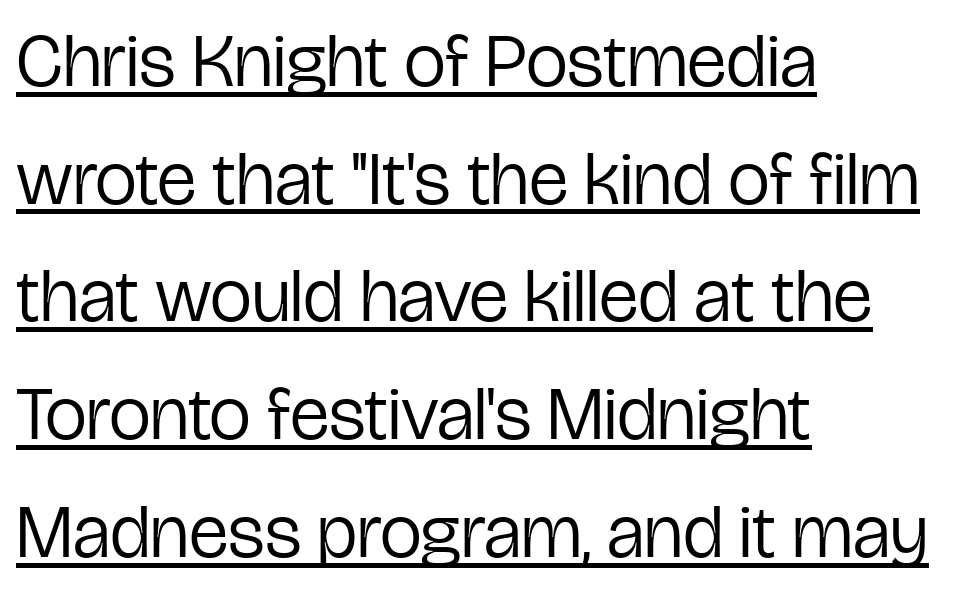
{"serif": "no", "italic": "no", "bold": "no", "weight": "regular", "width": "condensed", "stroke_contrast": "low", "x_height": "medium", "monospaced": "no", "underline": "yes", "align": "left", "line_spacing": "normal", "line_spacing_ratio": 1.57, "letter_spacing": "normal", "letter_spacing_em": 0.0, "glyph_px": 75}
